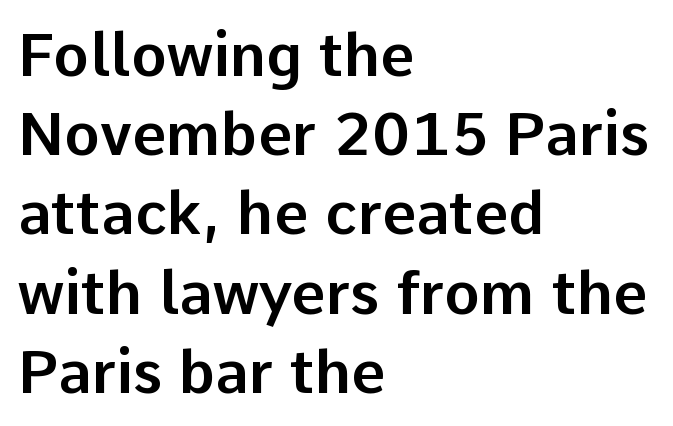
{"serif": "no", "italic": "no", "width": "normal", "stroke_contrast": "low", "x_height": "medium", "monospaced": "no", "underline": "no", "align": "left", "line_spacing": "normal", "line_spacing_ratio": 1.32, "letter_spacing": "normal", "letter_spacing_em": 0.0, "glyph_px": 60}
